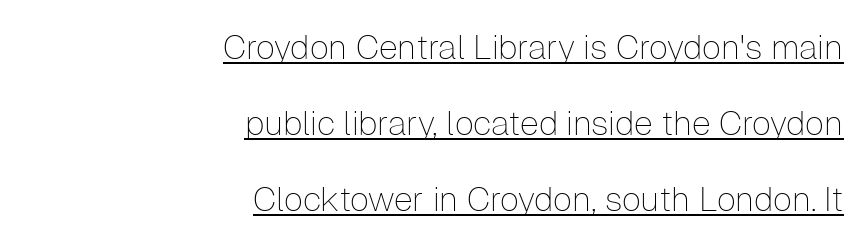
The image shows 34 px thin sans-serif type, upright; set right-aligned, loose line spacing (2.23x), normal letter spacing, underlined; low stroke contrast and a medium x-height.
